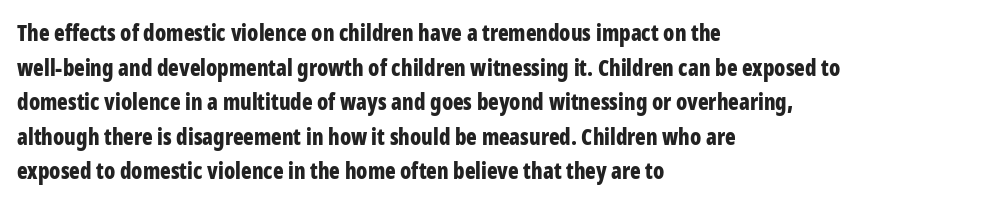
The image shows 22 px bold type, upright; set left-aligned, normal line spacing (1.57x), normal letter spacing, not underlined.
